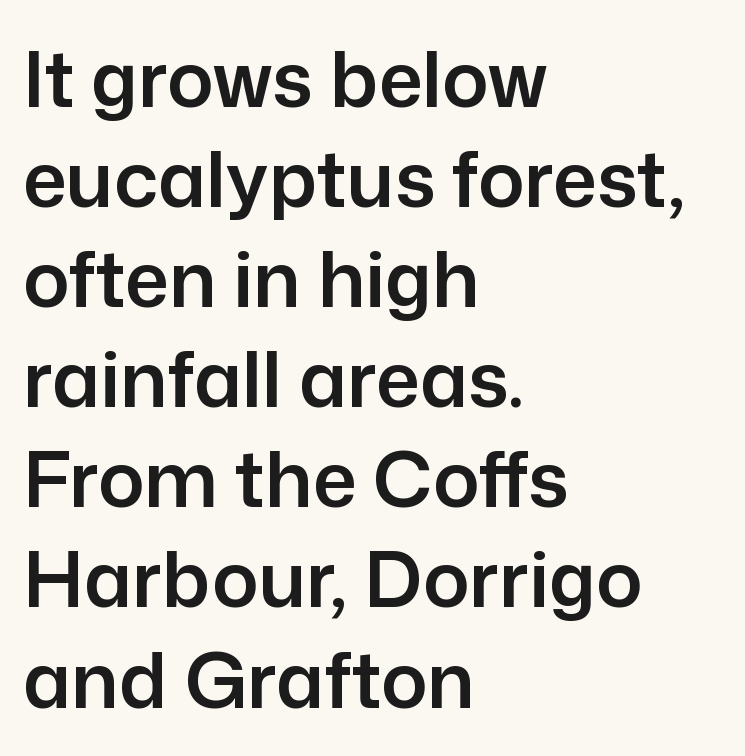
The image shows 77 px sans-serif type, upright; set left-aligned, normal line spacing (1.3x), normal letter spacing, not underlined; low stroke contrast and a medium x-height.
